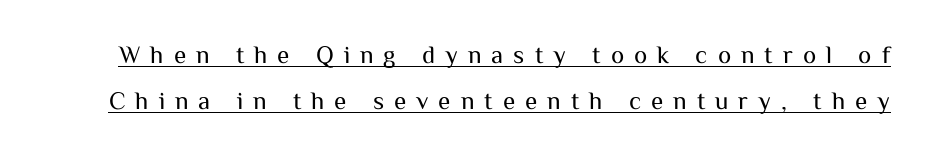
{"italic": "no", "bold": "no", "underline": "yes", "line_spacing_ratio": 1.85, "letter_spacing": "wide", "letter_spacing_em": 0.4, "glyph_px": 25}
